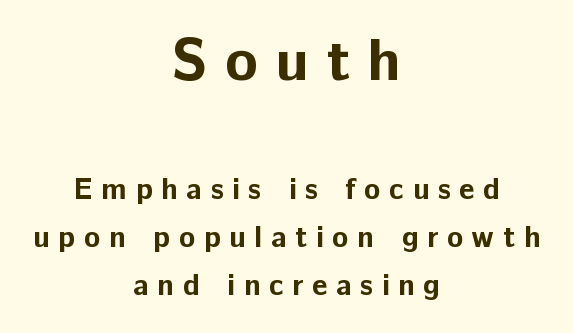
{"serif": "no", "italic": "no", "bold": "yes", "weight": "bold", "width": "normal", "stroke_contrast": "low", "x_height": "medium", "monospaced": "no", "underline": "no", "align": "center", "line_spacing": "normal", "line_spacing_ratio": 1.59, "letter_spacing": "wide", "letter_spacing_em": 0.29, "larger_block": "first", "size_ratio": 2.0, "glyph_px": 60}
